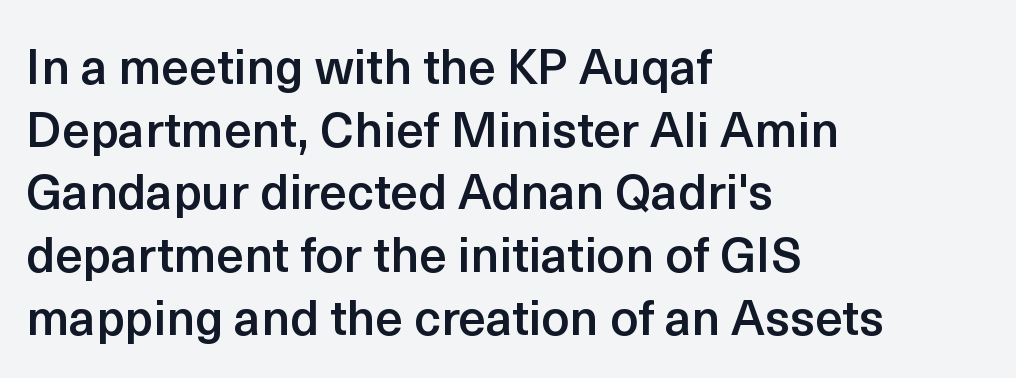
The lines in this sample share a left origin and differ only in where they stop. The lettering stays uniformly vertical, giving the passage a roman look. Short note: letters normally spaced. Compared with an ordinary text face, these strokes are moderately heavier — a semibold. Note: no serifs on the glyphs. Each letter keeps its own natural width here, so spacing adapts to shape.
